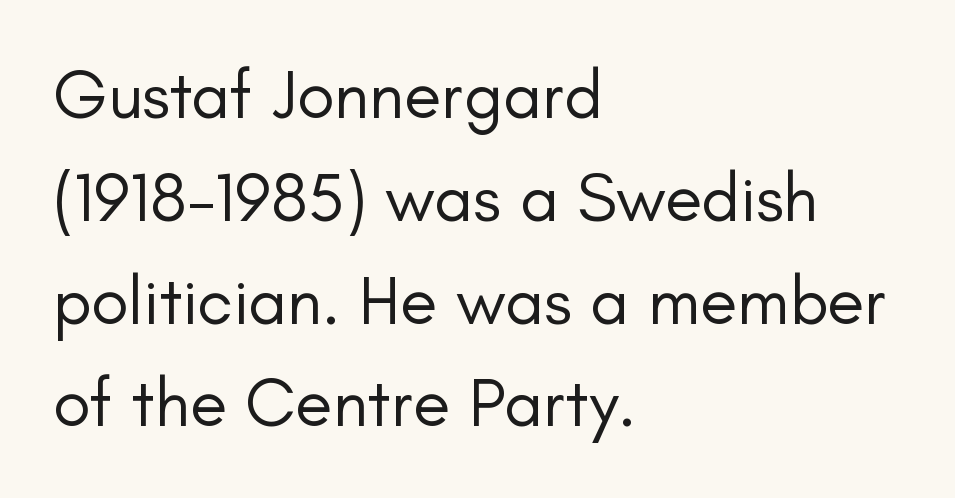
{"serif": "no", "italic": "no", "bold": "no", "weight": "regular", "width": "normal", "stroke_contrast": "low", "x_height": "small", "monospaced": "no", "underline": "no", "align": "left", "line_spacing": "normal", "line_spacing_ratio": 1.49, "letter_spacing": "normal", "letter_spacing_em": 0.0, "glyph_px": 69}
